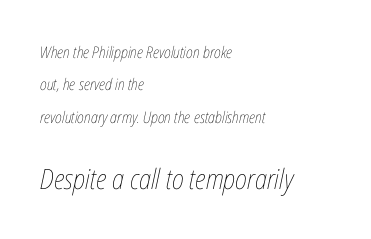
{"italic": "yes", "lean": "right", "slant_degrees": 12, "bold": "no", "weight": "thin", "width": "condensed", "stroke_contrast": "low", "x_height": "medium", "monospaced": "no", "underline": "no", "align": "left", "line_spacing": "loose", "line_spacing_ratio": 2.02, "letter_spacing": "normal", "letter_spacing_em": 0.0, "larger_block": "second", "size_ratio": 1.75, "glyph_px": 28}
